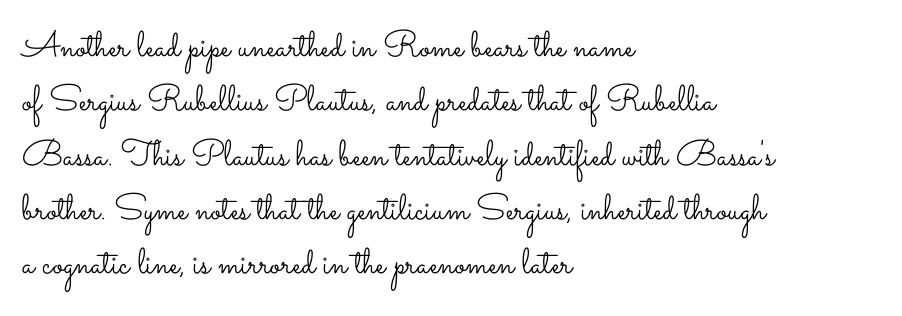
{"bold": "no", "weight": "light", "width": "wide", "stroke_contrast": "low", "x_height": "small", "monospaced": "no", "underline": "no", "align": "left", "line_spacing": "normal", "line_spacing_ratio": 1.51, "letter_spacing": "normal", "letter_spacing_em": 0.0, "glyph_px": 36}
